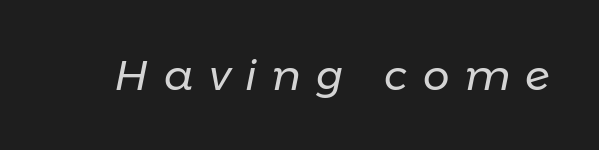
Q: Is the text bold? A: No.
Q: Is the text italic (slanted)? A: Yes, it leans right by about 11 degrees.
Q: Is the text underlined? A: No.
Q: Is the spacing between letters normal or unusually wide? A: Unusually wide.
Q: Width (condensed, normal, or wide)? A: Normal.
Q: Stroke contrast? A: Low.
Q: x-height? A: Medium.
Q: Monospaced? A: No.
